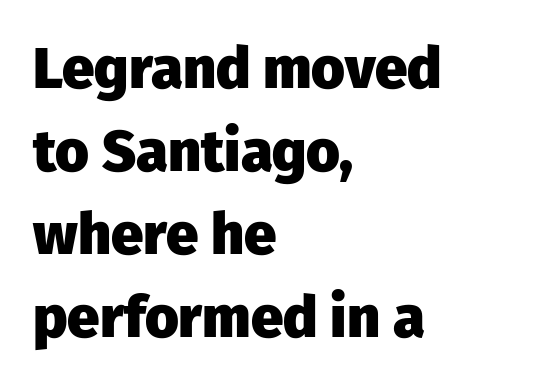
The face used here is a sans, in the tradition of grotesques and geometrics. This sample has the flowing, uneven cadence of proportional lettering. Set as a true bold cut, around the 700 mark. Layout note: lines flush left. The font's upright variant was chosen for this text. Does extra space separate the letters? No, they use regular spacing.
